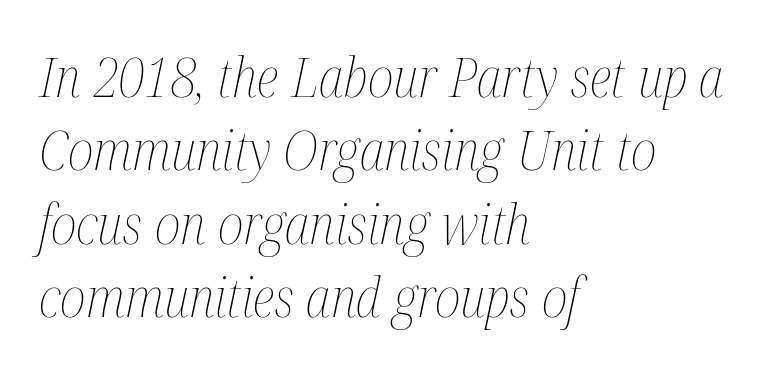
The image shows 54 px thin, condensed type, italic (leaning right); set left-aligned, normal line spacing (1.36x), normal letter spacing, not underlined; medium stroke contrast and a medium x-height.
